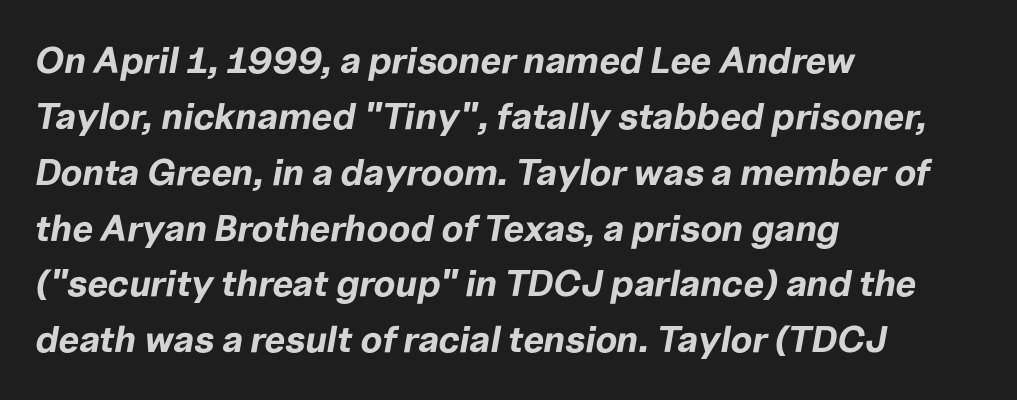
The image shows 37 px bold type, italic (leaning right); set left-aligned, normal line spacing (1.51x), normal letter spacing, not underlined; low stroke contrast and a medium x-height.
